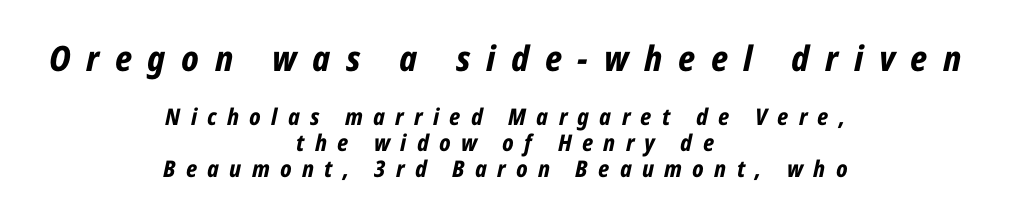
You could only call the tracking loose — the letters float apart. Size hierarchy here favors the leading block over the trailing one. Letters rest on an invisible, unmarked baseline. The passage shown stacks its lines with hardly any gap. Slant detected: the letters are inclined.
